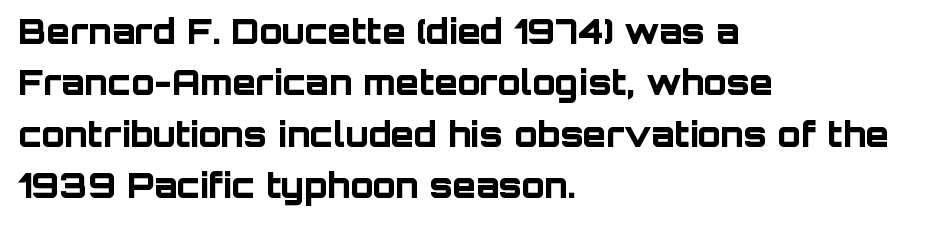
Here the glyphs are tracked normally, forming tight word shapes. Typeset ragged right — the left edge is the straight one. The zone under the glyphs is completely vacant. Evenly set lines give the paragraph a standard silhouette. Regarding serifs, this sample does without them.
